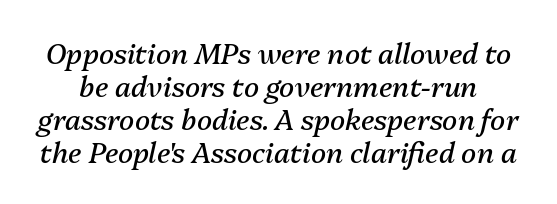
Q: Is the text bold? A: No.
Q: Is the text italic (slanted)? A: Yes, it leans right by about 13 degrees.
Q: Is the text underlined? A: No.
Q: Is the spacing between letters normal or unusually wide? A: Normal.
Q: Width (condensed, normal, or wide)? A: Normal.
Q: Stroke contrast? A: Medium.
Q: x-height? A: Medium.
Q: Monospaced? A: No.
